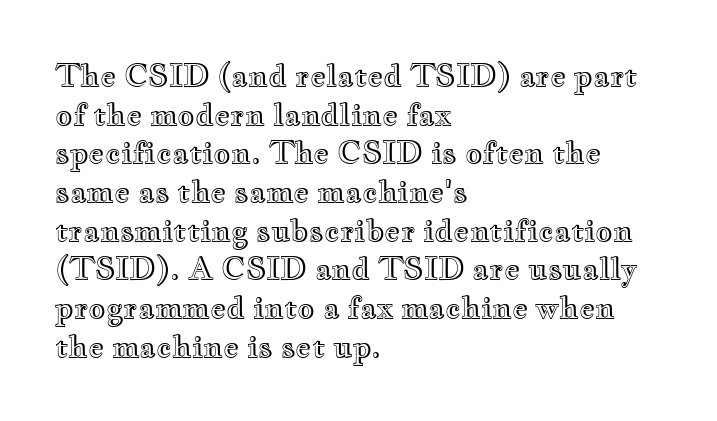
{"italic": "no", "width": "wide", "x_height": "small", "monospaced": "no", "underline": "no", "align": "left", "line_spacing": "normal", "line_spacing_ratio": 1.29, "letter_spacing": "normal", "letter_spacing_em": 0.0, "glyph_px": 30}
